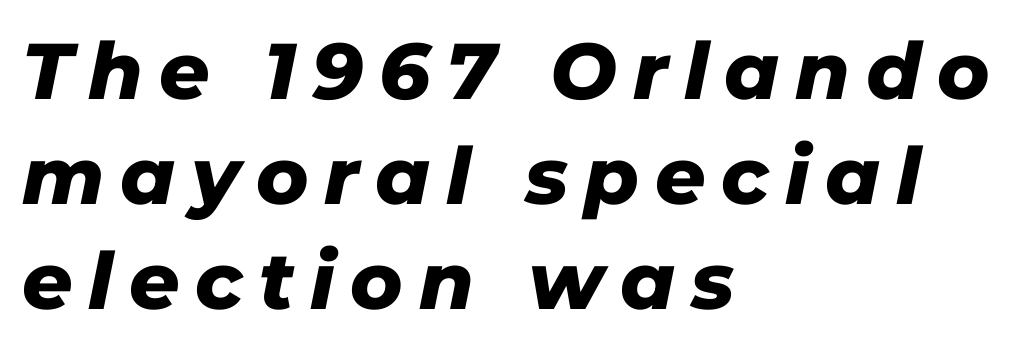
Q: Is the text bold? A: Yes.
Q: Is the text italic (slanted)? A: Yes, it leans right by about 11 degrees.
Q: Is the text underlined? A: No.
Q: How is the paragraph aligned? A: Left-aligned.
Q: Is the spacing between letters normal or unusually wide? A: Unusually wide.
Q: Is the spacing between lines tight, normal or loose? A: Normal.
Q: Width (condensed, normal, or wide)? A: Normal.
Q: Stroke contrast? A: Low.
Q: x-height? A: Medium.
Q: Monospaced? A: No.
